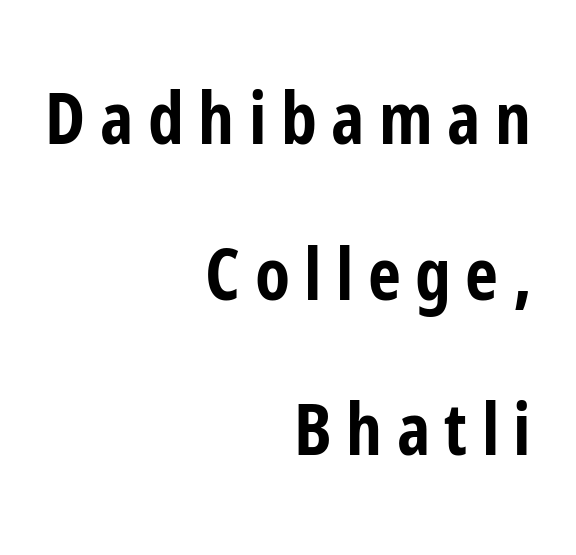
Notice the wide empty band between every row — that's loose leading. Look at the bottom of the vertical strokes: they stop flat, with no serifs. The face used here is rendered with a markedly widened letterfit. Characters remain perfectly vertical along every line. Character widths vary here, with narrow letters taking less room than wide ones.
